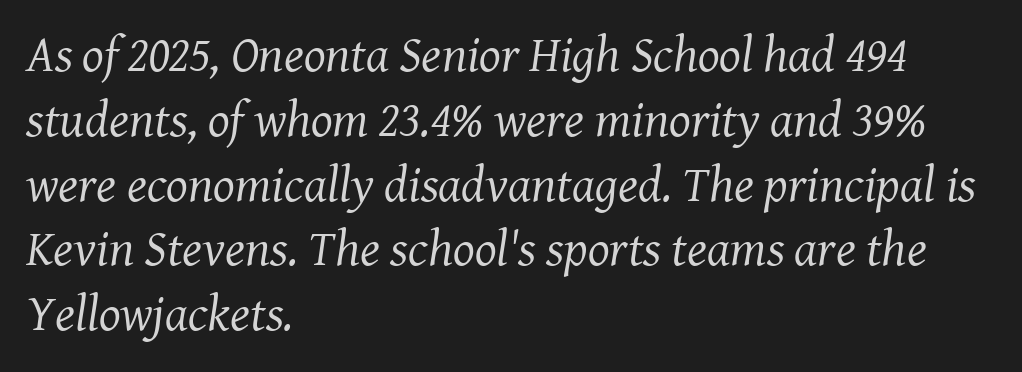
{"serif": "yes", "italic": "yes", "lean": "right", "slant_degrees": 8, "bold": "no", "weight": "regular", "width": "normal", "stroke_contrast": "medium", "x_height": "medium", "monospaced": "no", "underline": "no", "align": "left", "line_spacing": "normal", "line_spacing_ratio": 1.27, "letter_spacing": "normal", "letter_spacing_em": 0.0, "glyph_px": 51}
